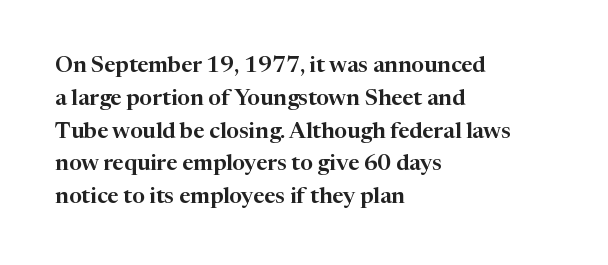
The specimen omits any rule beneath the text block's lines. Is the letter spacing exaggerated? No — it looks like the ordinary default. The typography opts for an upright posture over an oblique one. The rag falls on the right side of this text block. Baseline-to-baseline distance is the conventional proportion of letter height.
